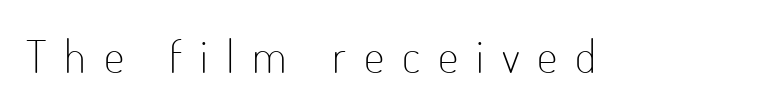
{"serif": "no", "italic": "no", "bold": "no", "weight": "light", "width": "condensed", "stroke_contrast": "low", "x_height": "small", "monospaced": "no", "underline": "no", "letter_spacing": "wide", "letter_spacing_em": 0.4, "glyph_px": 45}
